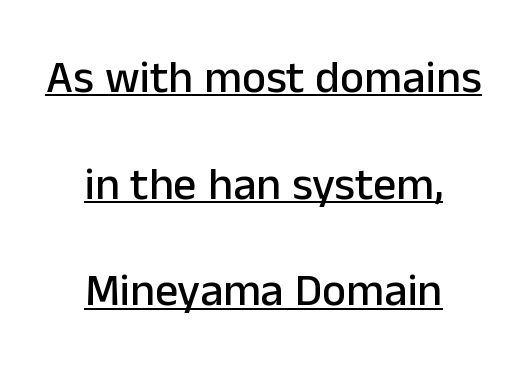
Glance below the letters and you will spot a drawn line. The text was rendered using a sans face with plain stroke endings. A typesetter would call this zero additional tracking. What's the leading like? Stretched, with rows far apart. This is roman type, the default non-slanted kind.
